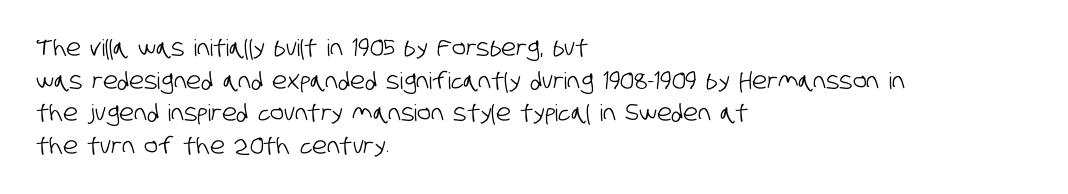
The image shows 23 px text type; set left-aligned, normal line spacing (1.42x), normal letter spacing, not underlined.
